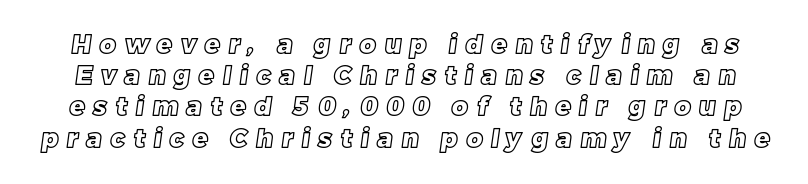
The image shows 25 px text type; set normal line spacing (1.25x), unusually wide letter spacing (+0.34 em), not underlined.
